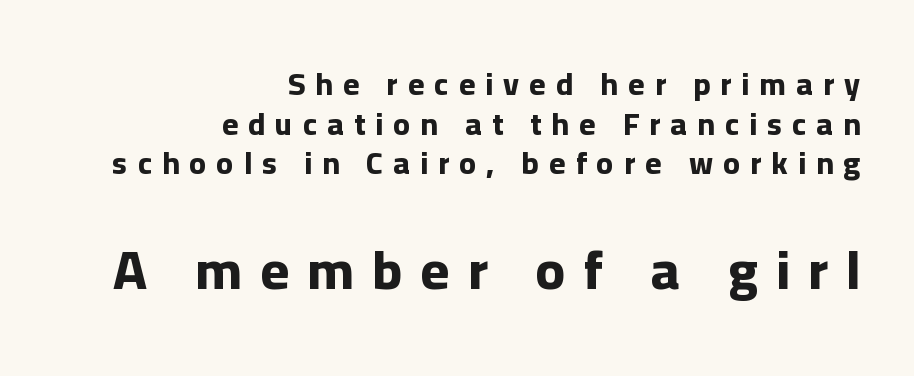
{"serif": "no", "italic": "no", "bold": "yes", "weight": "bold", "width": "normal", "stroke_contrast": "low", "x_height": "medium", "monospaced": "no", "underline": "no", "align": "right", "line_spacing": "normal", "line_spacing_ratio": 1.28, "letter_spacing": "wide", "letter_spacing_em": 0.33, "larger_block": "second", "size_ratio": 1.77, "glyph_px": 55}
